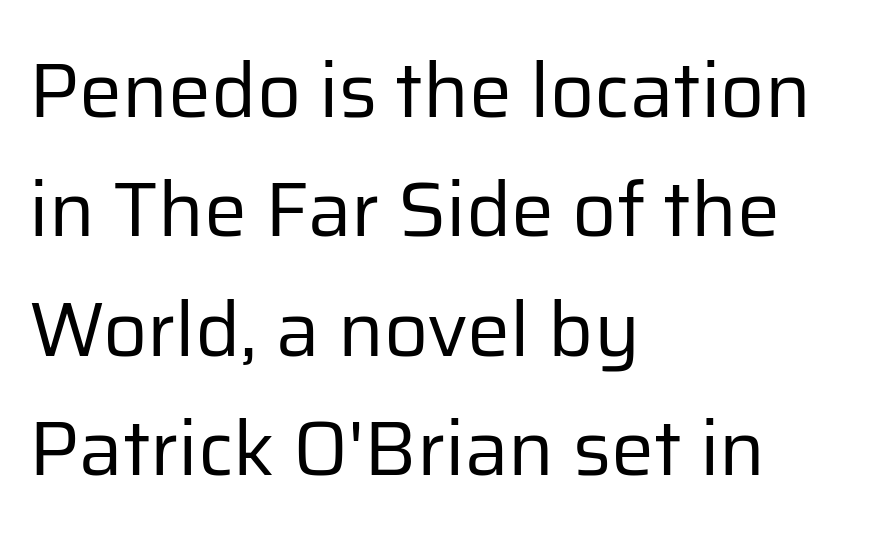
Horizontal bands of white between lines are of average thickness. Type without underlining. You can tell from the bare stems that sans-serif type was used. Words appear dense and cohesive because spacing is normal. The letterforms sit at book weight or below. Is the block centered? No — it sits flush against the left margin.
